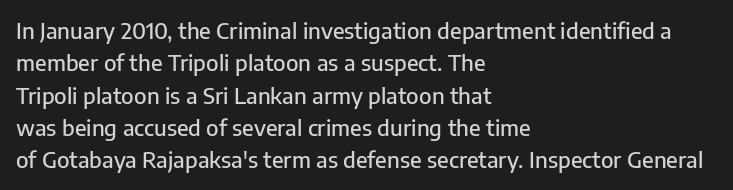
{"italic": "no", "underline": "no", "align": "left", "line_spacing": "normal", "line_spacing_ratio": 1.47, "letter_spacing": "normal", "letter_spacing_em": 0.0, "glyph_px": 22}
